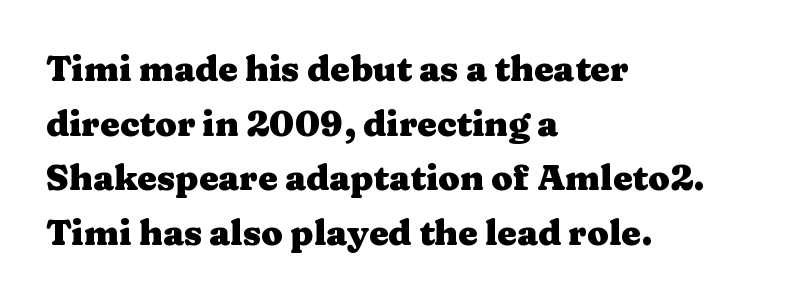
The image shows 35 px heavy, wide serif type, upright; set left-aligned, normal line spacing (1.56x), normal letter spacing, not underlined; medium stroke contrast and a medium x-height.
